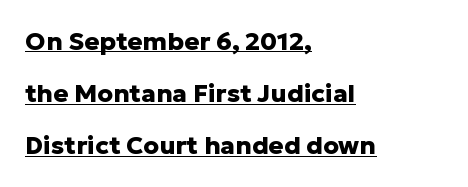
The image shows 25 px bold type, upright; set left-aligned, loose line spacing (2.09x), normal letter spacing, underlined.
